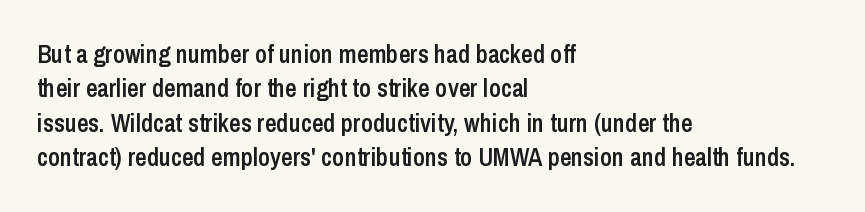
{"italic": "no", "bold": "semi", "underline": "no", "align": "left", "line_spacing": "normal", "line_spacing_ratio": 1.38, "letter_spacing": "normal", "letter_spacing_em": 0.0, "glyph_px": 25}
